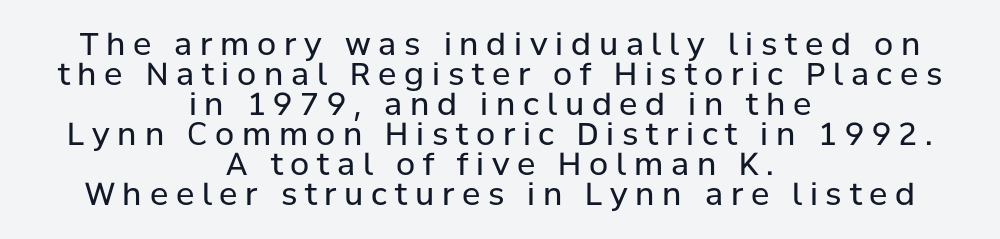
The passage is arranged like a title page — every line centered. This is not heavy type; no bold has been used. Varying glyph widths throughout — classic text-font behaviour. This sample uses a sans-serif face. Quick note: not italic, upright.
